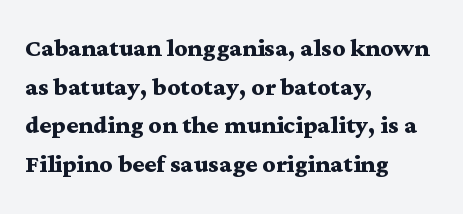
The image shows 32 px semibold, wide serif type, upright; set left-aligned, line spacing 1.21x, normal letter spacing, not underlined; medium stroke contrast and a medium x-height.
